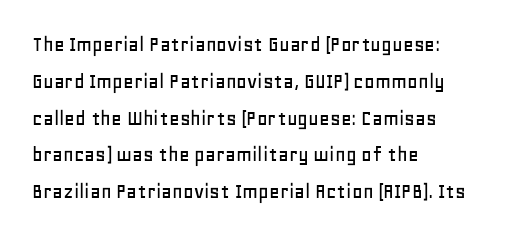
Every character sits straight up, as roman type does. Where is the straight margin? On the left. The rendering uses a moderate line-height, typical for paragraphs. Just letters on the line, the space beneath them empty. Compared with typical body copy, the letter spacing here is the same.
